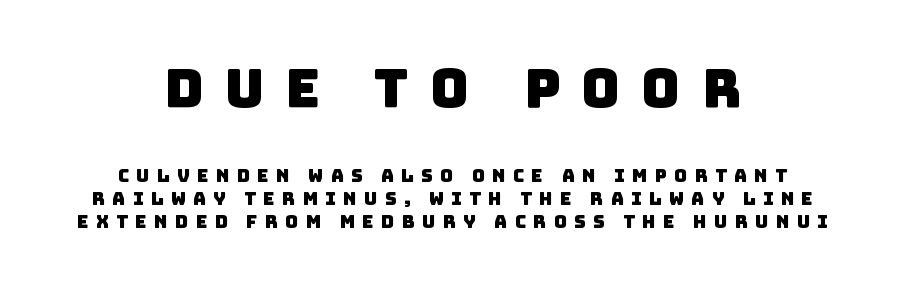
{"serif": "no", "width": "normal", "stroke_contrast": "low", "x_height": "large", "monospaced": "no", "underline": "no", "align": "center", "line_spacing": "normal", "line_spacing_ratio": 1.29, "letter_spacing": "wide", "letter_spacing_em": 0.4, "larger_block": "first", "size_ratio": 2.94, "glyph_px": 53}
